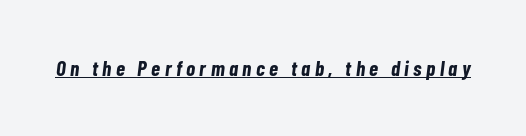
The image shows 21 px bold type, italic (leaning right); set unusually wide letter spacing (+0.21 em), underlined.
